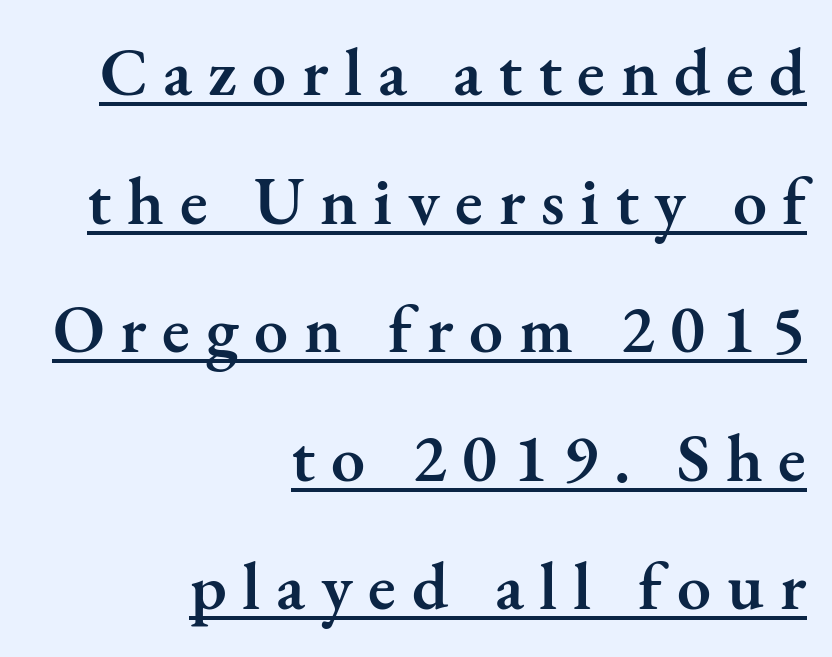
The image shows 68 px semibold serif type, upright; set right-aligned, line spacing 1.89x, unusually wide letter spacing (+0.23 em), underlined; medium stroke contrast and a small x-height.
